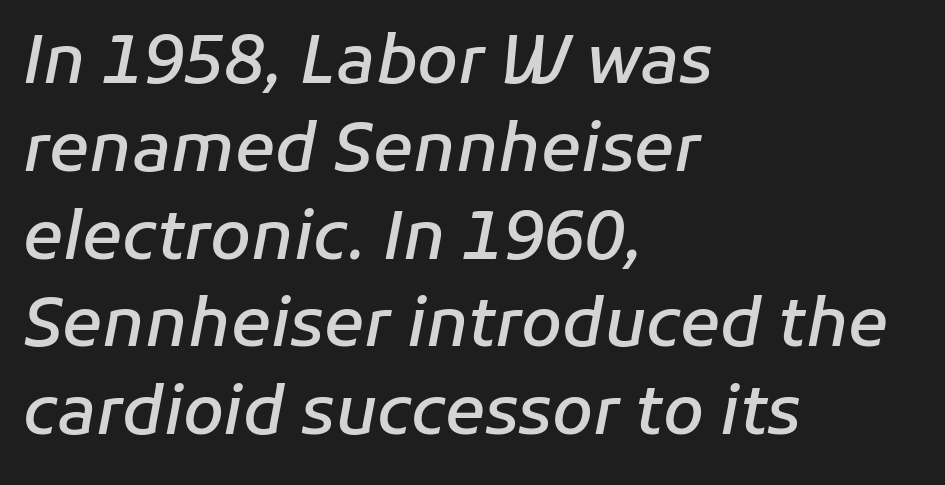
The image shows 66 px semibold type, italic (leaning right); set left-aligned, normal line spacing (1.33x), normal letter spacing, not underlined; low stroke contrast and a medium x-height.
